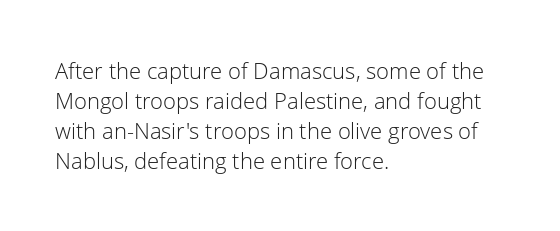
{"italic": "no", "bold": "no", "underline": "no", "align": "left", "line_spacing": "normal", "line_spacing_ratio": 1.36, "letter_spacing": "normal", "letter_spacing_em": 0.0, "glyph_px": 22}
